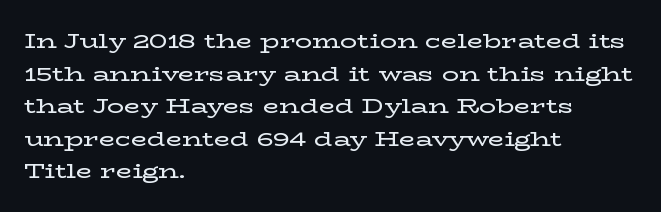
The line-height multiplier appears to be the usual default. Posture: straight, roman, zero tilt. This sample uses plain, unmodified letter spacing. No word sits above an underline.
